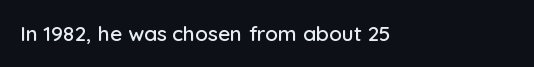
Q: Is the text italic (slanted)? A: No, it is upright.
Q: Is the text underlined? A: No.
Q: Is the spacing between letters normal or unusually wide? A: Normal.
